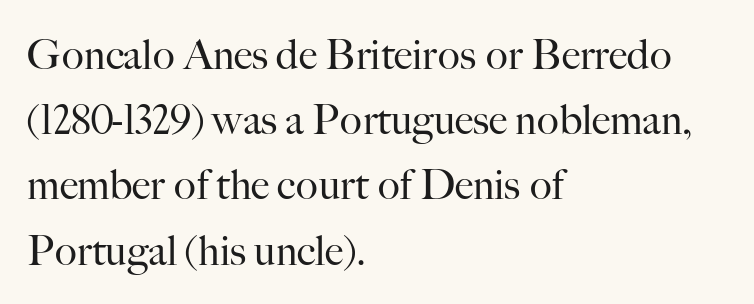
Q: Is the text bold? A: No.
Q: Is the text italic (slanted)? A: No, it is upright.
Q: Is the typeface a serif or a sans-serif typeface? A: Serif.
Q: Is the text underlined? A: No.
Q: How is the paragraph aligned? A: Left-aligned.
Q: Is the spacing between letters normal or unusually wide? A: Normal.
Q: Is the spacing between lines tight, normal or loose? A: Normal.
Q: Width (condensed, normal, or wide)? A: Normal.
Q: Stroke contrast? A: High.
Q: x-height? A: Small.
Q: Monospaced? A: No.
